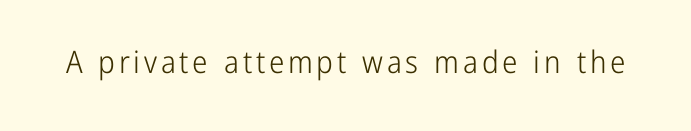
The passage shown is typed in a proportional face where columns would drift. The gap between lines stays unmarked. Serif or sans? Sans — the stroke terminals are bare. The lettering stays uniformly vertical, giving the passage a roman look.
